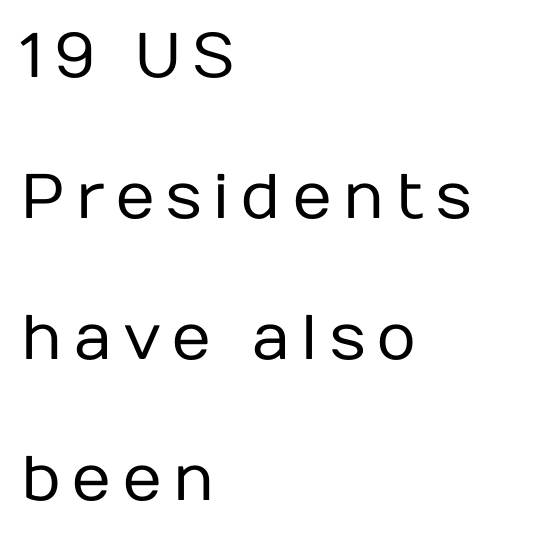
The image shows 63 px regular-weight sans-serif type, upright; set left-aligned, loose line spacing (2.24x), not underlined; low stroke contrast and a medium x-height.
